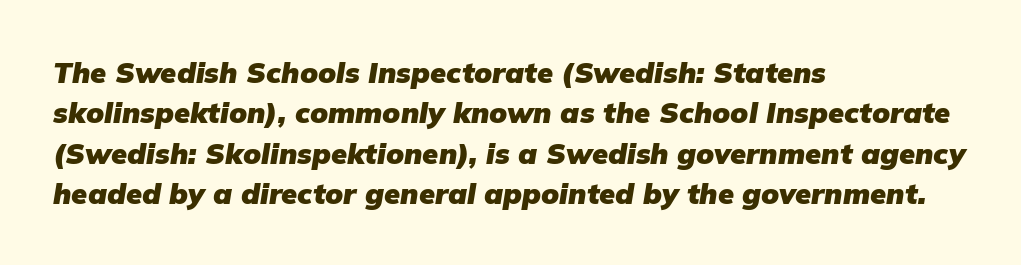
Q: Is the text bold? A: Yes.
Q: Is the text italic (slanted)? A: Yes, it leans right by about 9 degrees.
Q: Is the text underlined? A: No.
Q: How is the paragraph aligned? A: Left-aligned.
Q: Is the spacing between letters normal or unusually wide? A: Normal.
Q: Is the spacing between lines tight, normal or loose? A: Normal.
Q: Width (condensed, normal, or wide)? A: Normal.
Q: Stroke contrast? A: Low.
Q: x-height? A: Medium.
Q: Monospaced? A: No.
